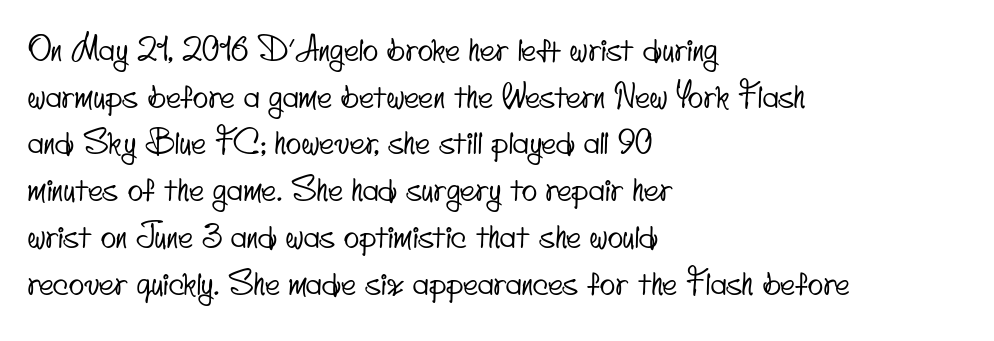
{"serif": "no", "width": "condensed", "stroke_contrast": "low", "x_height": "small", "monospaced": "no", "underline": "no", "align": "left", "line_spacing": "normal", "line_spacing_ratio": 1.46, "letter_spacing": "normal", "letter_spacing_em": 0.0, "glyph_px": 32}
